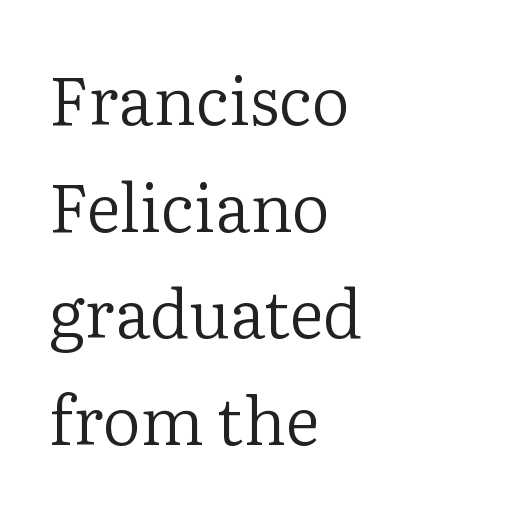
Q: Is the text bold? A: No.
Q: Is the text italic (slanted)? A: No, it is upright.
Q: Is the typeface a serif or a sans-serif typeface? A: Serif.
Q: Is the text underlined? A: No.
Q: How is the paragraph aligned? A: Left-aligned.
Q: Is the spacing between letters normal or unusually wide? A: Normal.
Q: Is the spacing between lines tight, normal or loose? A: Normal.
Q: Width (condensed, normal, or wide)? A: Normal.
Q: Stroke contrast? A: Low.
Q: x-height? A: Medium.
Q: Monospaced? A: No.
